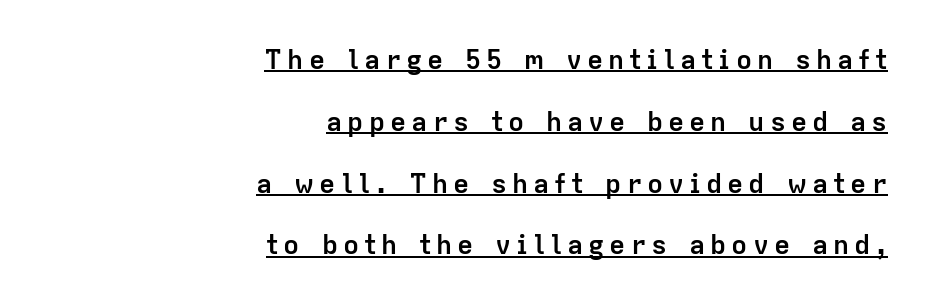
The image shows 27 px bold type, upright; set right-aligned, loose line spacing (2.29x), underlined.
